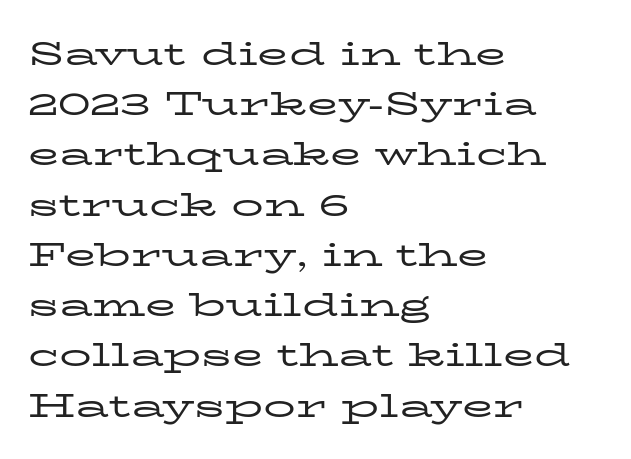
Left-aligned paragraph, ragged on the right. The face used here is seriffed, in the tradition of book romans. This is roman type, the default non-slanted kind. Caption: standard tracking, unaltered. Has an underline been added? It has not. One glance says typical: line gaps are just what's usual.
